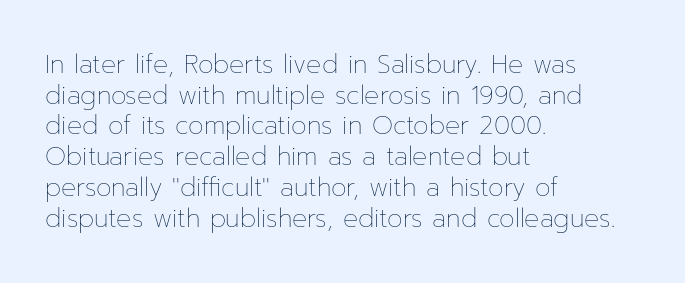
The image shows 25 px text type, upright; set left-aligned, line spacing 1.23x, normal letter spacing, not underlined.
